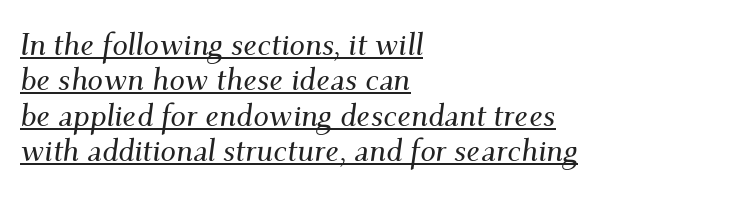
{"serif": "yes", "italic": "yes", "lean": "right", "slant_degrees": 9, "width": "normal", "stroke_contrast": "medium", "x_height": "small", "monospaced": "no", "underline": "yes", "align": "left", "line_spacing": "tight", "line_spacing_ratio": 1.14, "letter_spacing": "normal", "letter_spacing_em": 0.0, "glyph_px": 31}
